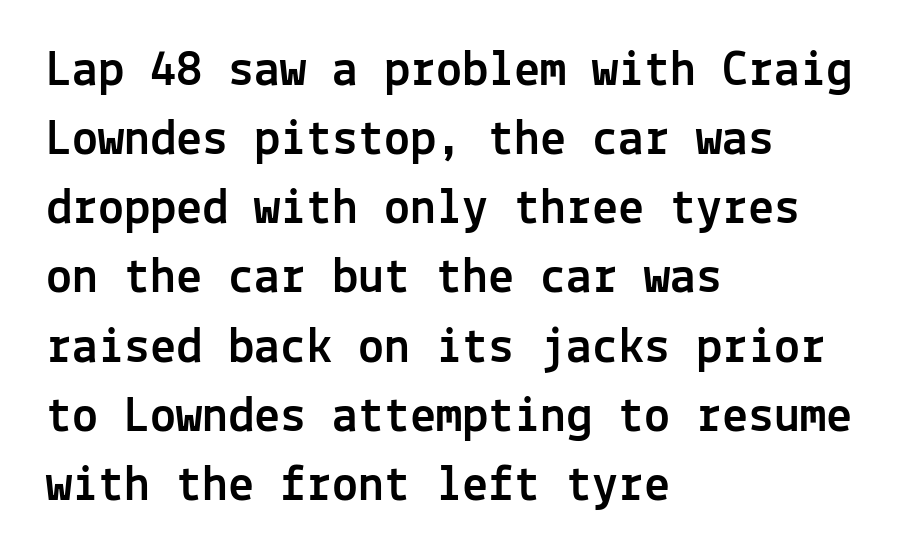
Regarding leading, the lines here are spaced in the standard way. Posture: vertical. The passage shown has conventional tracking throughout. Looks like terminal output: every glyph gets an equal slot. Visually the block forms a straight wall on the left and a jagged coastline on the right. The area under the type is left untouched.
